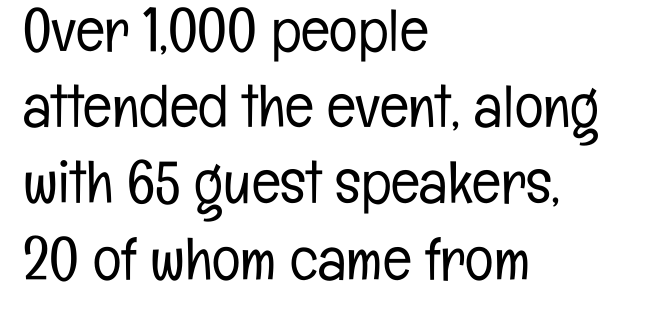
{"serif": "no", "italic": "no", "bold": "no", "weight": "light", "width": "condensed", "stroke_contrast": "low", "x_height": "medium", "monospaced": "no", "underline": "no", "align": "left", "line_spacing": "normal", "line_spacing_ratio": 1.27, "letter_spacing": "normal", "letter_spacing_em": 0.0, "glyph_px": 60}
